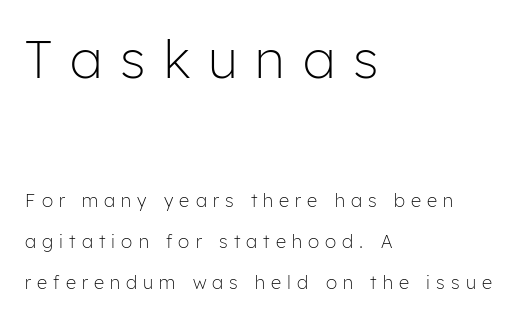
Q: Is the text bold? A: No.
Q: Is the text italic (slanted)? A: No, it is upright.
Q: Is the typeface a serif or a sans-serif typeface? A: Sans-serif.
Q: Is the text underlined? A: No.
Q: How is the paragraph aligned? A: Left-aligned.
Q: Is the spacing between letters normal or unusually wide? A: Unusually wide.
Q: Is the spacing between lines tight, normal or loose? A: Loose.
Q: Which block of text is set in a larger size, the first (top) or the second (bottom)? A: The first (top) one.
Q: Width (condensed, normal, or wide)? A: Normal.
Q: Stroke contrast? A: Low.
Q: x-height? A: Medium.
Q: Monospaced? A: No.
